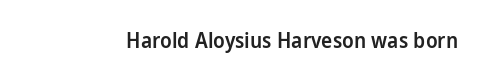
{"italic": "no", "bold": "semi", "underline": "no", "letter_spacing": "normal", "letter_spacing_em": 0.0, "glyph_px": 21}
